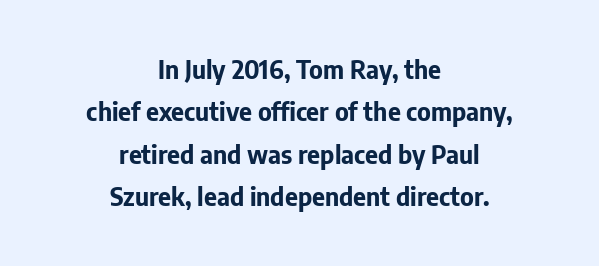
The typesetting leans heavy: a genuine bold. Letters rest on an invisible, unmarked baseline. Ascenders rise straight up at ninety degrees. How are the letters spaced? Ordinarily, with no added tracking. Visually the block forms a symmetrical silhouette, jagged on both flanks.
